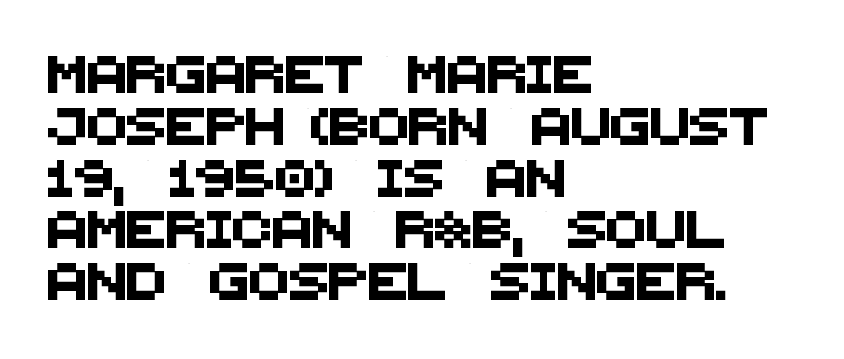
In CSS terms this would be text-align: left. Each row of text sits above clean, open space. A normal amount of white space separates one row of letters from the next. This sample uses a sans-serif face.
